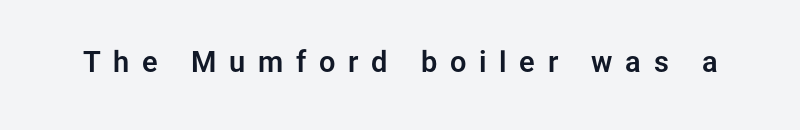
These lines are rendered in a variable-pitch font. Posture: upright roman. This rendering features lettering with no underline. Is the letter spacing exaggerated? Yes — the characters are pushed far apart. Font category for this specimen: sans-serif.
